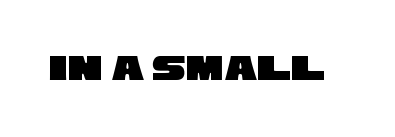
The type family on display is of the sans-serif kind. Is this a fixed-width face? No — the glyphs have proportional, varying widths. Glyph-to-glyph distance matches everyday printed text. The string is rendered with underlining switched off.
